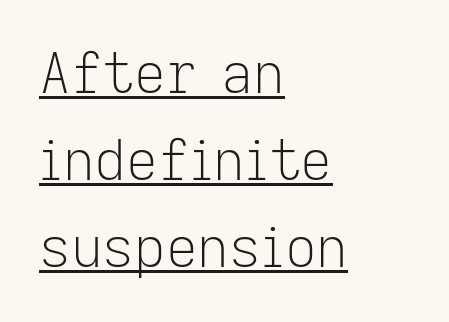
The image shows 55 px light sans-serif type, upright; set left-aligned, normal line spacing (1.58x), normal letter spacing, underlined; low stroke contrast and a medium x-height.
